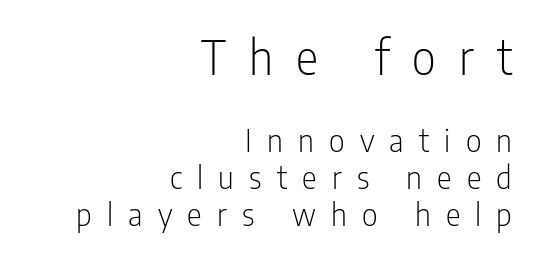
The image shows 47 px light, condensed sans-serif type, upright; set right-aligned, line spacing 1.2x, unusually wide letter spacing (+0.49 em), not underlined; the first (top) block is 1.52x larger; low stroke contrast and a medium x-height.
